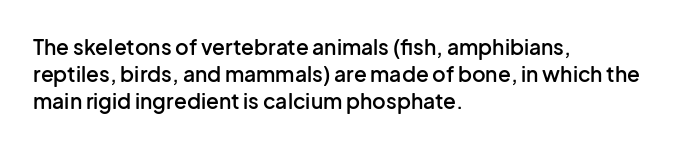
Posture: upright roman. Glance below the letters and you will spot only blank space. Its strokes are somewhat broadened, the hallmark of semibold type. Typeset ragged right — the left edge is the straight one.
